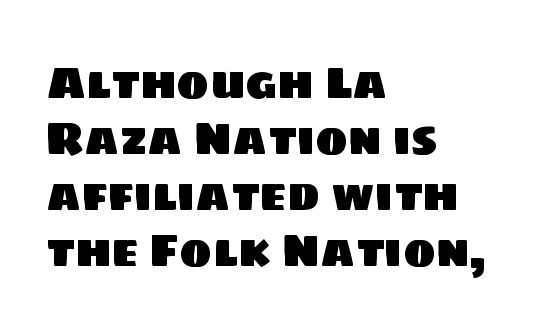
Q: Is the typeface a serif or a sans-serif typeface? A: Sans-serif.
Q: Is the text underlined? A: No.
Q: How is the paragraph aligned? A: Left-aligned.
Q: Is the spacing between letters normal or unusually wide? A: Normal.
Q: Is the spacing between lines tight, normal or loose? A: Normal.
Q: Width (condensed, normal, or wide)? A: Normal.
Q: Stroke contrast? A: Low.
Q: x-height? A: Large.
Q: Monospaced? A: No.
